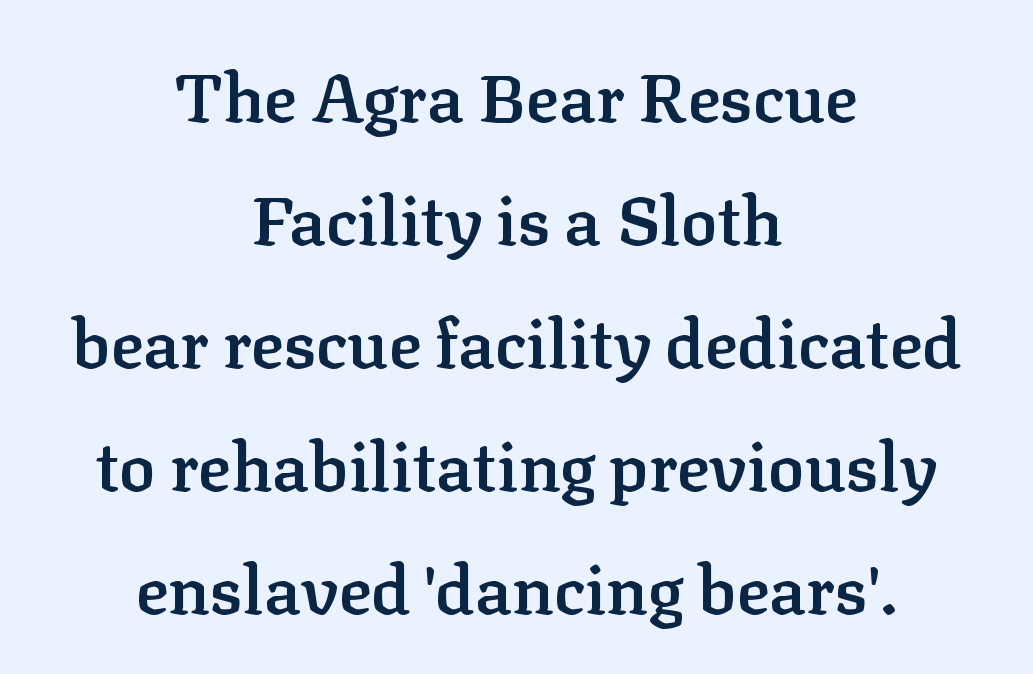
Q: Is the text bold? A: Semi-bold.
Q: Is the text italic (slanted)? A: No, it is upright.
Q: Is the typeface a serif or a sans-serif typeface? A: Serif.
Q: Is the text underlined? A: No.
Q: How is the paragraph aligned? A: Centered.
Q: Is the spacing between letters normal or unusually wide? A: Normal.
Q: Width (condensed, normal, or wide)? A: Normal.
Q: Stroke contrast? A: Low.
Q: x-height? A: Medium.
Q: Monospaced? A: No.
